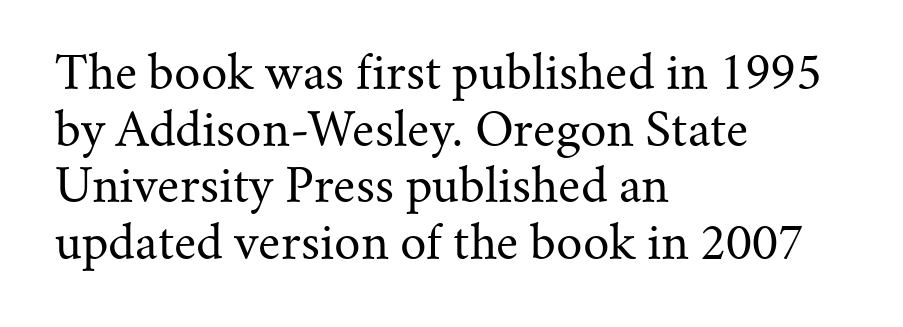
Q: Is the text bold? A: No.
Q: Is the text italic (slanted)? A: No, it is upright.
Q: Is the typeface a serif or a sans-serif typeface? A: Serif.
Q: Is the text underlined? A: No.
Q: How is the paragraph aligned? A: Left-aligned.
Q: Is the spacing between letters normal or unusually wide? A: Normal.
Q: Width (condensed, normal, or wide)? A: Normal.
Q: Stroke contrast? A: Medium.
Q: x-height? A: Small.
Q: Monospaced? A: No.
